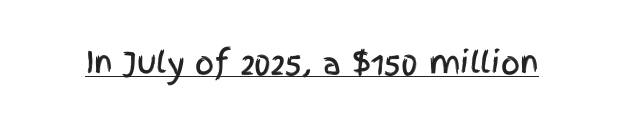
{"serif": "no", "italic": "no", "width": "condensed", "x_height": "large", "monospaced": "no", "underline": "yes", "letter_spacing": "normal", "letter_spacing_em": 0.0, "glyph_px": 30}
